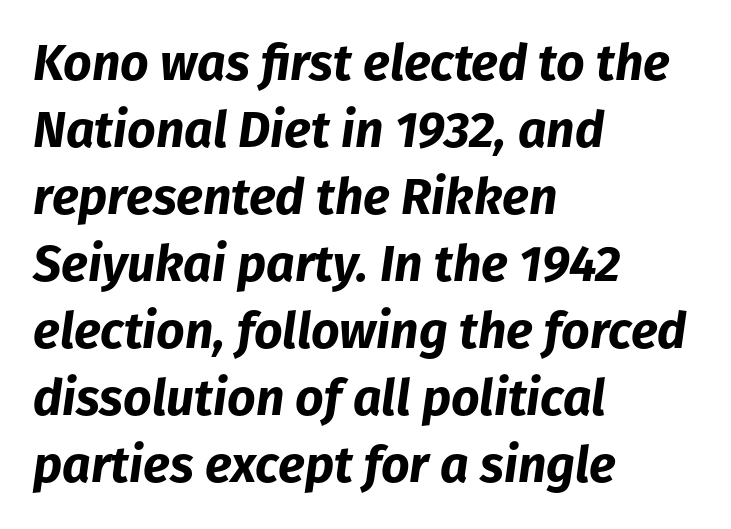
{"italic": "yes", "lean": "right", "slant_degrees": 8, "bold": "yes", "weight": "bold", "width": "normal", "stroke_contrast": "low", "x_height": "medium", "monospaced": "no", "underline": "no", "align": "left", "line_spacing": "normal", "line_spacing_ratio": 1.34, "letter_spacing": "normal", "letter_spacing_em": 0.0, "glyph_px": 50}
